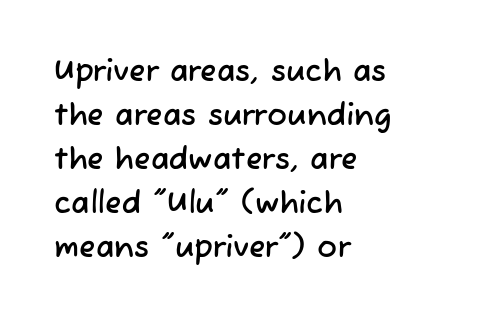
Q: Is the typeface a serif or a sans-serif typeface? A: Sans-serif.
Q: Is the text underlined? A: No.
Q: How is the paragraph aligned? A: Left-aligned.
Q: Is the spacing between letters normal or unusually wide? A: Normal.
Q: Is the spacing between lines tight, normal or loose? A: Normal.
Q: Width (condensed, normal, or wide)? A: Normal.
Q: Stroke contrast? A: Low.
Q: x-height? A: Medium.
Q: Monospaced? A: No.
